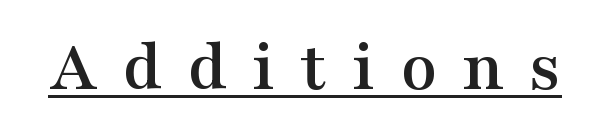
The image shows 74 px wide serif type, upright; set unusually wide letter spacing (+0.34 em), underlined; medium stroke contrast and a medium x-height.
